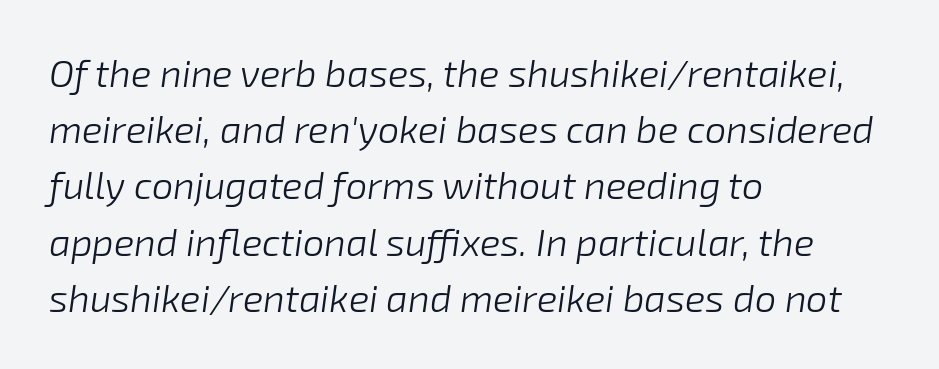
{"italic": "yes", "lean": "right", "slant_degrees": 8, "bold": "no", "weight": "light", "width": "normal", "stroke_contrast": "low", "x_height": "medium", "monospaced": "no", "underline": "no", "align": "left", "line_spacing": "normal", "line_spacing_ratio": 1.48, "letter_spacing": "normal", "letter_spacing_em": 0.0, "glyph_px": 38}
